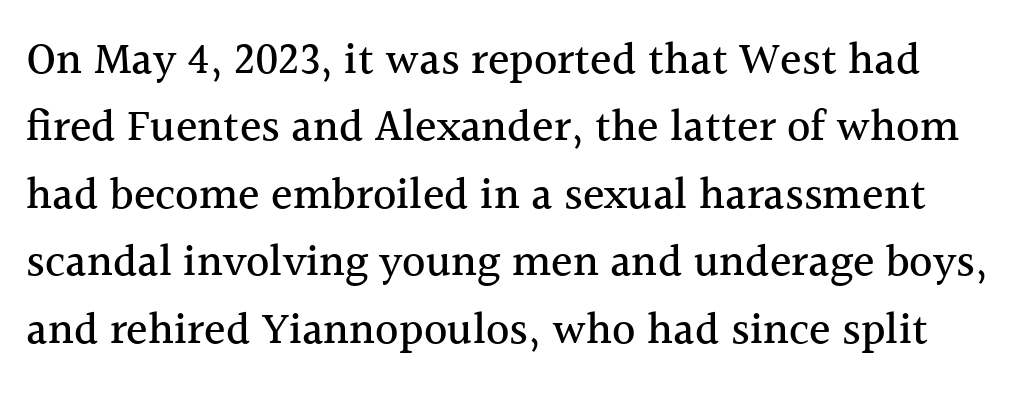
{"serif": "yes", "italic": "no", "width": "normal", "x_height": "medium", "monospaced": "no", "underline": "no", "line_spacing": "normal", "line_spacing_ratio": 1.5, "letter_spacing": "normal", "letter_spacing_em": 0.0, "glyph_px": 45}
